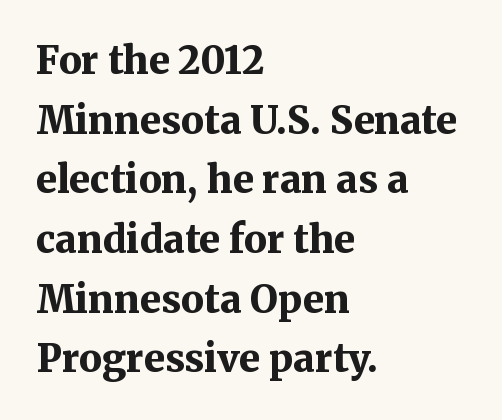
The image shows 38 px bold serif type, upright; set left-aligned, normal line spacing (1.57x), normal letter spacing, not underlined; medium stroke contrast and a medium x-height.
